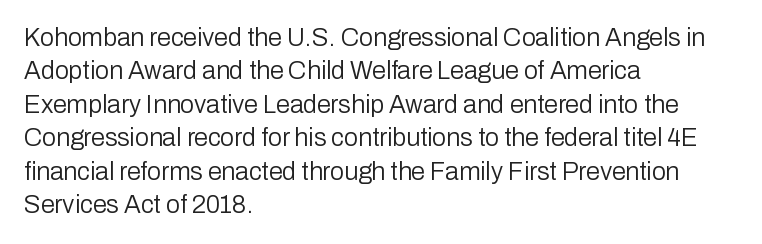
The image shows 25 px text type, upright; set left-aligned, normal line spacing (1.34x), normal letter spacing, not underlined.
